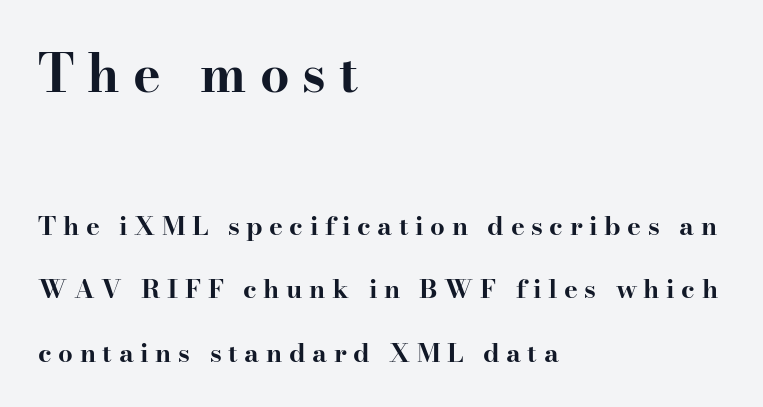
{"serif": "yes", "italic": "no", "bold": "yes", "weight": "bold", "width": "wide", "stroke_contrast": "high", "x_height": "small", "monospaced": "no", "underline": "no", "align": "left", "line_spacing": "loose", "line_spacing_ratio": 2.46, "letter_spacing": "wide", "letter_spacing_em": 0.25, "larger_block": "first", "size_ratio": 2.0, "glyph_px": 52}
